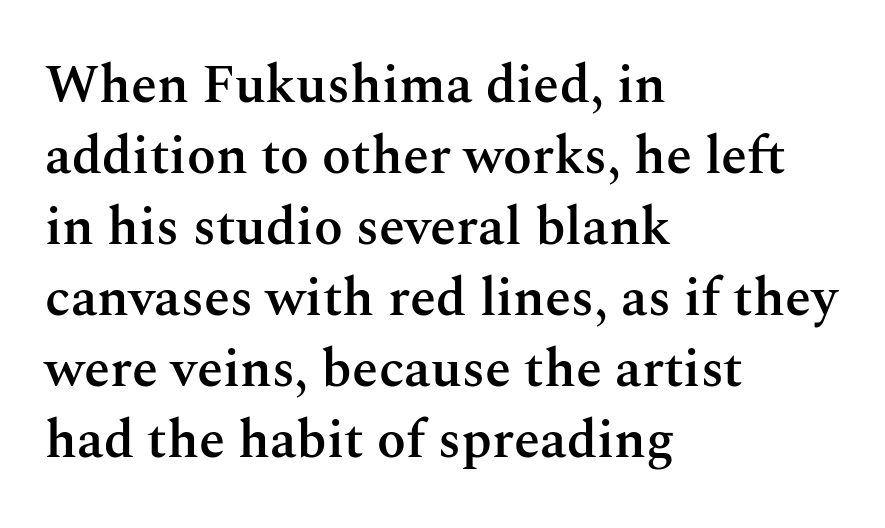
The image shows 53 px semibold serif type, upright; set left-aligned, normal line spacing (1.34x), normal letter spacing, not underlined; medium stroke contrast and a medium x-height.
